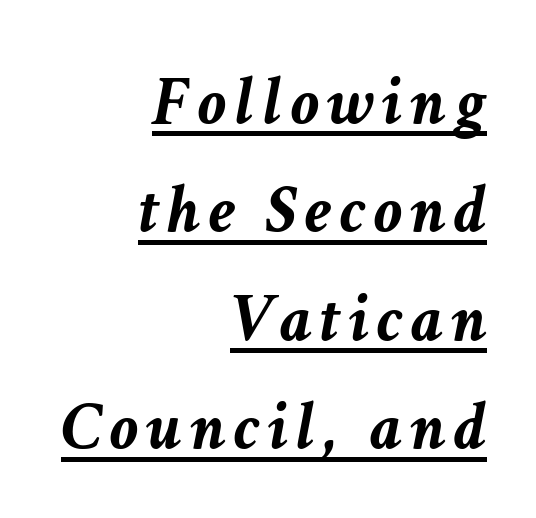
Q: Is the text bold? A: Yes.
Q: Is the text italic (slanted)? A: Yes, it leans right by about 11 degrees.
Q: Is the text underlined? A: Yes.
Q: How is the paragraph aligned? A: Right-aligned.
Q: Is the spacing between lines tight, normal or loose? A: Normal.
Q: Width (condensed, normal, or wide)? A: Normal.
Q: Stroke contrast? A: Low.
Q: x-height? A: Medium.
Q: Monospaced? A: No.
